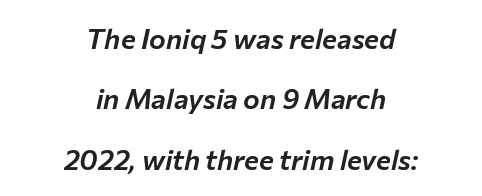
What's the leading like? Stretched, with rows far apart. Reading down the block, each line starts at a different indent, mirrored at its end. It's the slanting kind of type. The rendering uses natural spacing where letterforms have individual widths.
